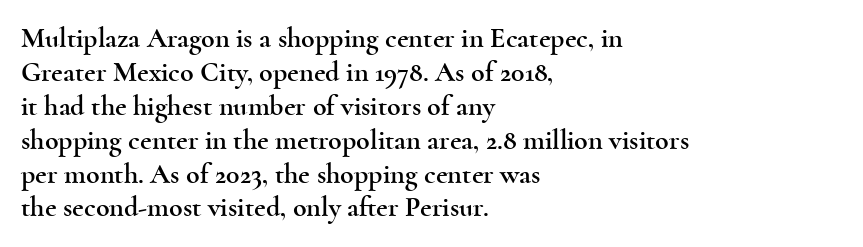
The image shows 28 px wide serif type, upright; set left-aligned, line spacing 1.21x, normal letter spacing, not underlined; a small x-height.
